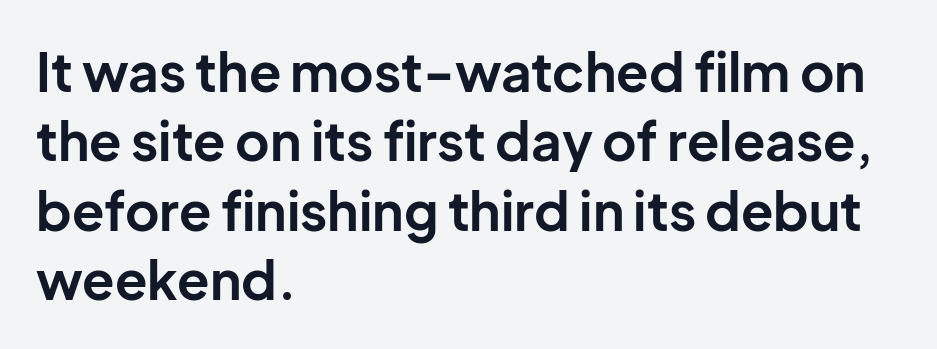
{"serif": "no", "italic": "no", "bold": "yes", "weight": "bold", "width": "normal", "stroke_contrast": "low", "x_height": "medium", "monospaced": "no", "underline": "no", "align": "left", "line_spacing": "normal", "line_spacing_ratio": 1.31, "letter_spacing": "normal", "letter_spacing_em": 0.0, "glyph_px": 53}
